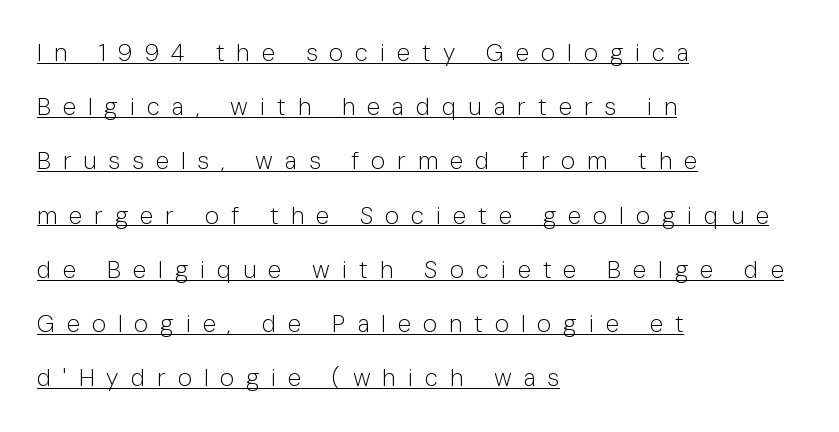
Descenders here cross a horizontal rule under the line. Vertical strokes here are truly vertical. Someone cranked the tracking dial way up on this one. A student would call this left alignment; a typographer would say flush left, rag right. How would I describe the line gaps? Wide and relaxed. The weight tops out at a normal text grade.
